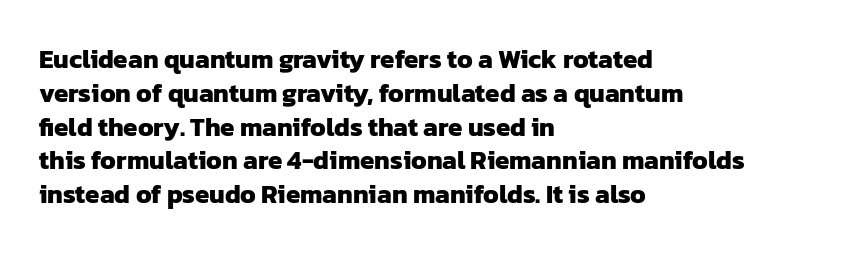
{"bold": "yes", "underline": "no", "align": "left", "line_spacing": "normal", "line_spacing_ratio": 1.3, "letter_spacing": "normal", "letter_spacing_em": 0.0, "glyph_px": 26}
